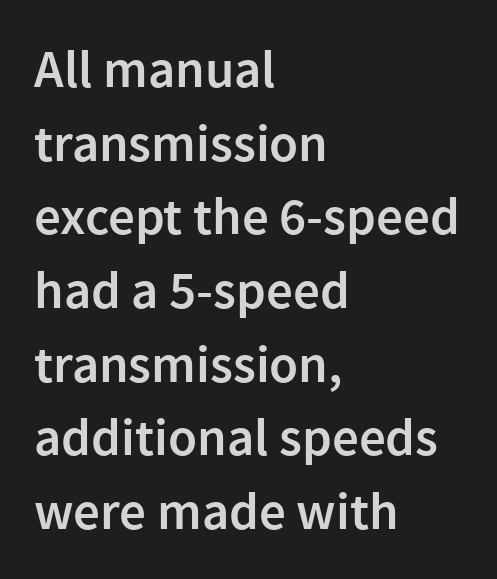
Q: Is the text bold? A: Semi-bold.
Q: Is the text italic (slanted)? A: No, it is upright.
Q: Is the typeface a serif or a sans-serif typeface? A: Sans-serif.
Q: Is the text underlined? A: No.
Q: How is the paragraph aligned? A: Left-aligned.
Q: Is the spacing between letters normal or unusually wide? A: Normal.
Q: Is the spacing between lines tight, normal or loose? A: Normal.
Q: Width (condensed, normal, or wide)? A: Normal.
Q: x-height? A: Medium.
Q: Monospaced? A: No.
